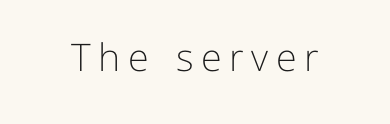
{"serif": "no", "italic": "no", "bold": "no", "weight": "light", "width": "normal", "stroke_contrast": "low", "x_height": "medium", "monospaced": "no", "underline": "no", "letter_spacing": "wide", "letter_spacing_em": 0.2, "glyph_px": 38}
